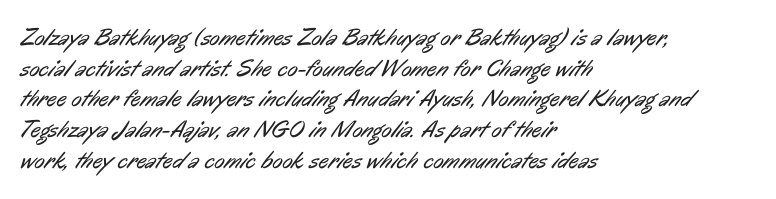
Q: Is the text bold? A: No.
Q: Is the text underlined? A: No.
Q: How is the paragraph aligned? A: Left-aligned.
Q: Is the spacing between letters normal or unusually wide? A: Normal.
Q: Is the spacing between lines tight, normal or loose? A: Normal.
